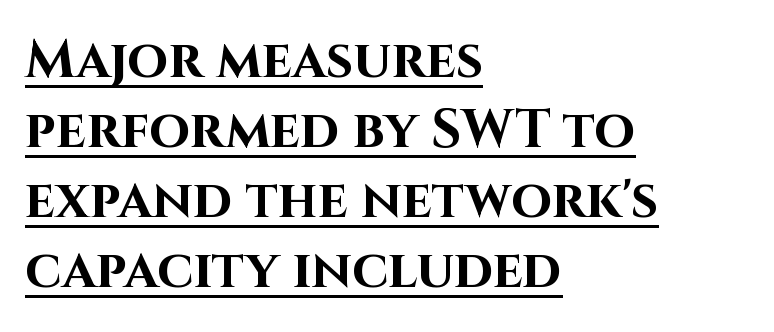
The image shows 53 px bold sans-serif type, upright; set left-aligned, normal line spacing (1.32x), normal letter spacing, underlined; high stroke contrast and a large x-height.
